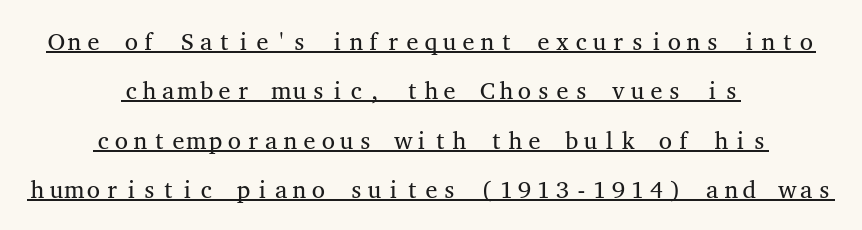
Q: Is the text bold? A: No.
Q: Is the text italic (slanted)? A: No, it is upright.
Q: Is the text underlined? A: Yes.
Q: How is the paragraph aligned? A: Centered.
Q: Is the spacing between letters normal or unusually wide? A: Normal.
Q: Is the spacing between lines tight, normal or loose? A: Loose.
